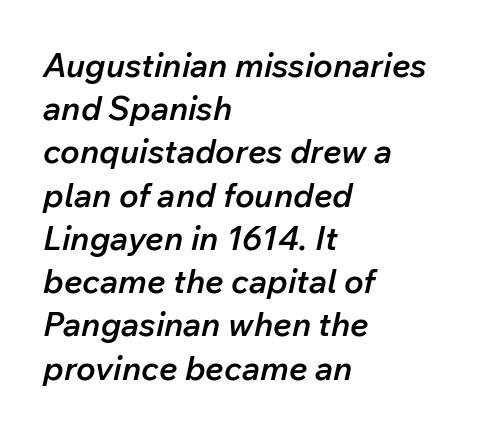
The image shows 33 px semibold type, italic (leaning right); set left-aligned, normal line spacing (1.31x), normal letter spacing, not underlined; low stroke contrast and a medium x-height.
